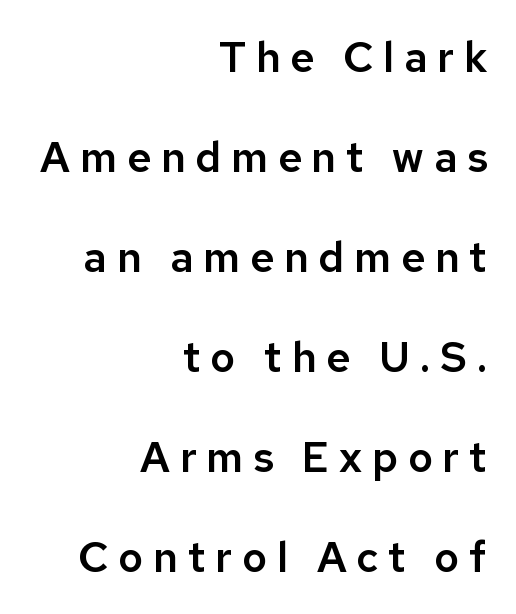
The image shows 42 px sans-serif type, upright; set right-aligned, loose line spacing (2.38x), unusually wide letter spacing (+0.23 em), not underlined; low stroke contrast and a medium x-height.
